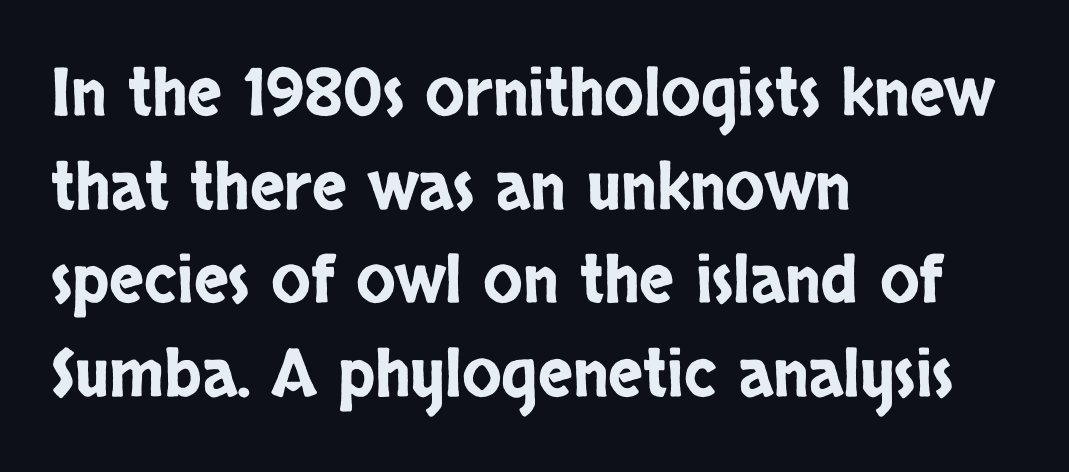
The lettering holds an erect, upright posture throughout. Varying glyph widths throughout — classic text-font behaviour. Default kerning and tracking; the words read as compact shapes. Horizontally, the lines are justified to the leading edge only. Type without underlining.
